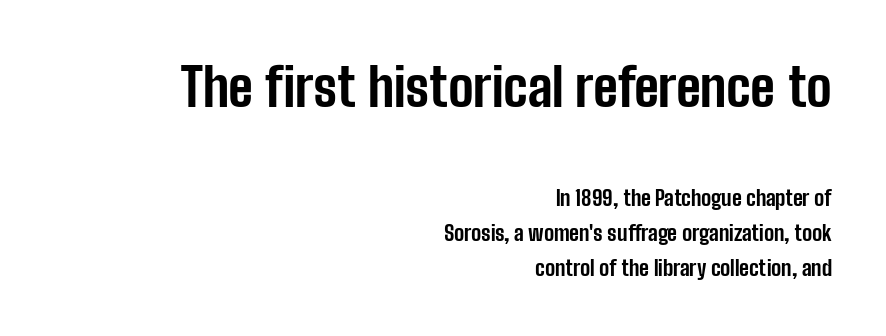
The typesetter chose a ragged-left arrangement here. Heavy-handed strokes throughout: this text is bold. Is the lower block the larger one? No — the upper block carries the bigger type. Do the characters align in a grid? No, the font is proportional. Ascenders rise straight up at ninety degrees.
